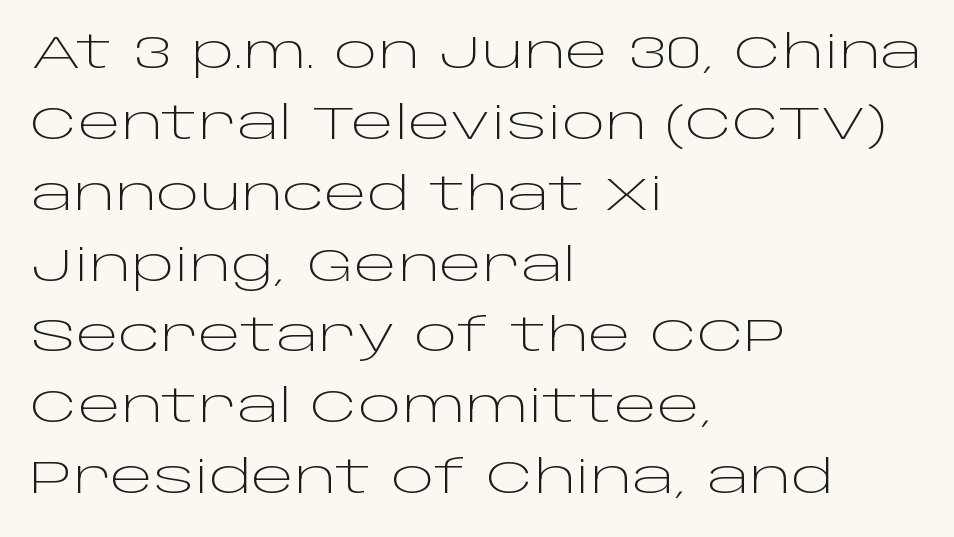
{"serif": "no", "italic": "no", "bold": "no", "weight": "light", "width": "wide", "stroke_contrast": "low", "x_height": "large", "monospaced": "no", "underline": "no", "align": "left", "line_spacing": "normal", "line_spacing_ratio": 1.54, "letter_spacing": "normal", "letter_spacing_em": 0.0, "glyph_px": 46}
